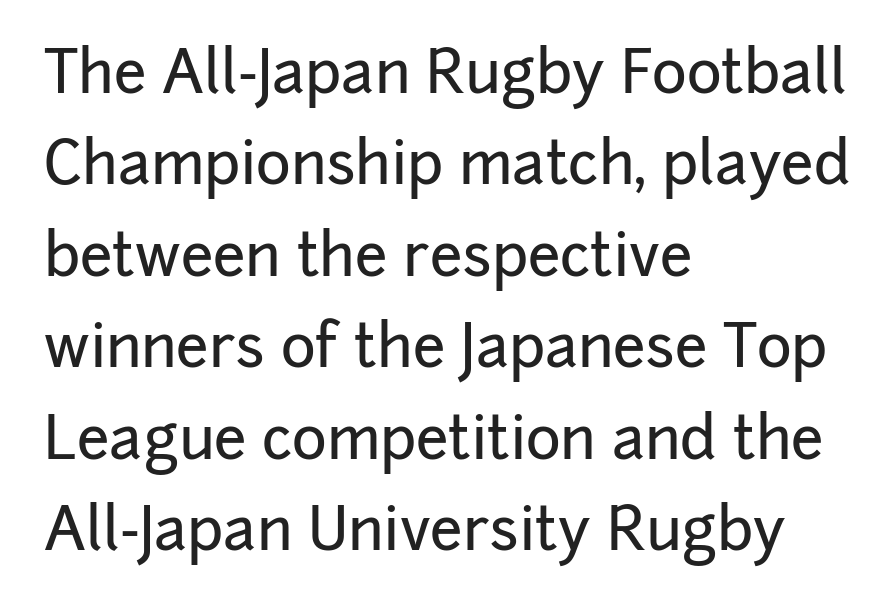
The image shows 59 px sans-serif type, upright; set left-aligned, normal line spacing (1.55x), normal letter spacing, not underlined; low stroke contrast and a medium x-height.
